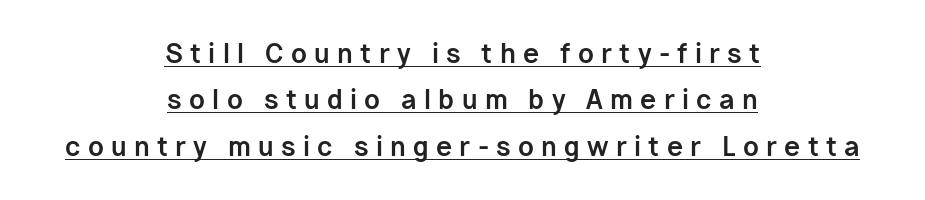
This is roman type, the default non-slanted kind. Caption: lettering with a line underneath. If you folded the block vertically in half, each line would mirror itself in length. Every letter is thick-stroked: bold, no question. Someone cranked the tracking dial way up on this one.
